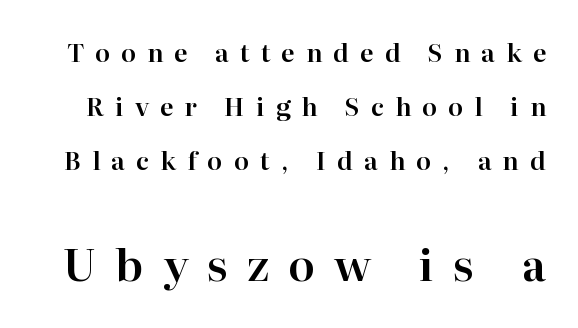
The letterforms stand isolated, each surrounded by extra space. A typesetter would call this proportional, since set widths differ per character. Font category for this specimen: serif. A bare baseline throughout the passage. Ascenders rise straight up at ninety degrees. The letters in the lower block stand taller than those in the block above.
